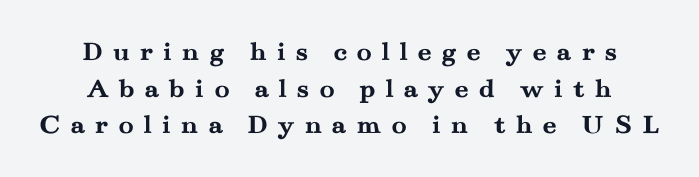
{"serif": "yes", "italic": "no", "bold": "yes", "weight": "semibold", "width": "wide", "stroke_contrast": "medium", "x_height": "small", "monospaced": "no", "underline": "no", "line_spacing": "normal", "line_spacing_ratio": 1.31, "letter_spacing": "wide", "letter_spacing_em": 0.34, "glyph_px": 28}
